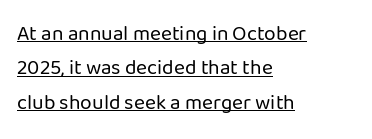
Q: Is the text bold? A: No.
Q: Is the text italic (slanted)? A: No, it is upright.
Q: Is the text underlined? A: Yes.
Q: How is the paragraph aligned? A: Left-aligned.
Q: Is the spacing between letters normal or unusually wide? A: Normal.
Q: Is the spacing between lines tight, normal or loose? A: Normal.
